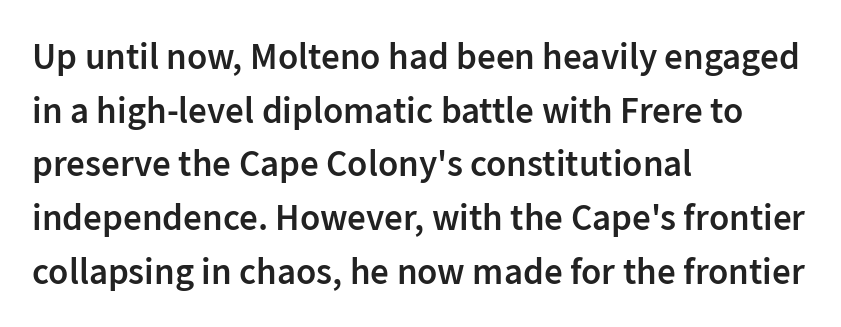
Q: Is the text bold? A: Semi-bold.
Q: Is the text italic (slanted)? A: No, it is upright.
Q: Is the typeface a serif or a sans-serif typeface? A: Sans-serif.
Q: Is the text underlined? A: No.
Q: How is the paragraph aligned? A: Left-aligned.
Q: Is the spacing between letters normal or unusually wide? A: Normal.
Q: Is the spacing between lines tight, normal or loose? A: Normal.
Q: Width (condensed, normal, or wide)? A: Normal.
Q: Stroke contrast? A: Low.
Q: x-height? A: Medium.
Q: Monospaced? A: No.
